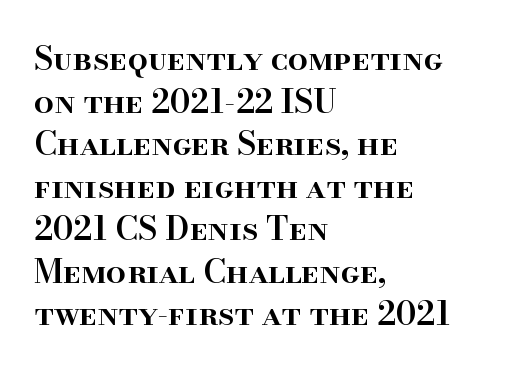
Q: Is the text bold? A: Semi-bold.
Q: Is the text italic (slanted)? A: No, it is upright.
Q: Is the typeface a serif or a sans-serif typeface? A: Serif.
Q: Is the text underlined? A: No.
Q: How is the paragraph aligned? A: Left-aligned.
Q: Is the spacing between letters normal or unusually wide? A: Normal.
Q: Is the spacing between lines tight, normal or loose? A: Normal.
Q: Width (condensed, normal, or wide)? A: Normal.
Q: Stroke contrast? A: High.
Q: x-height? A: Small.
Q: Monospaced? A: No.
